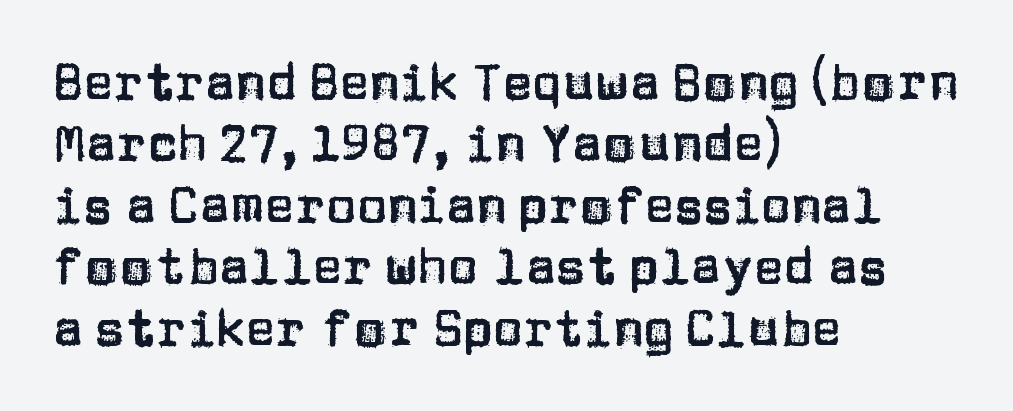
Q: Is the text italic (slanted)? A: No, it is upright.
Q: Is the typeface a serif or a sans-serif typeface? A: Sans-serif.
Q: Is the text underlined? A: No.
Q: How is the paragraph aligned? A: Left-aligned.
Q: Is the spacing between letters normal or unusually wide? A: Normal.
Q: Width (condensed, normal, or wide)? A: Normal.
Q: Stroke contrast? A: Low.
Q: x-height? A: Large.
Q: Monospaced? A: No.
